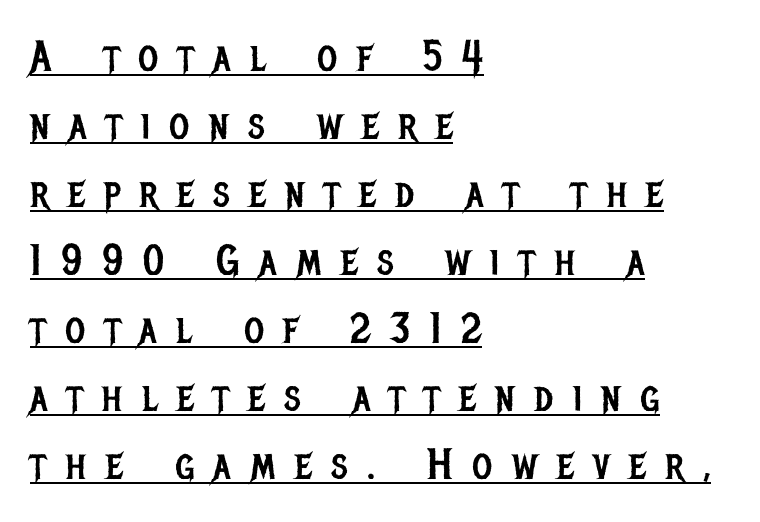
The image shows 43 px regular-weight, condensed sans-serif type, upright; set left-aligned, normal line spacing (1.58x), unusually wide letter spacing (+0.45 em), underlined; low stroke contrast and a large x-height.
